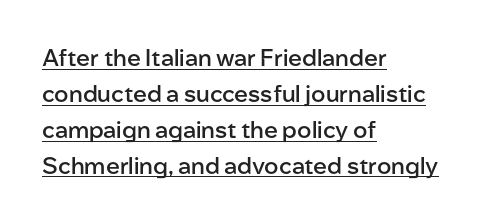
Short note: letters normally spaced. Has an underline been added? It has. Short and long lines alike share a common starting point at left. The passage shown stacks its lines at a standard gap. The letters stand straight up with perfectly vertical stems. Typesetter's note: demi weight, one step under bold.
